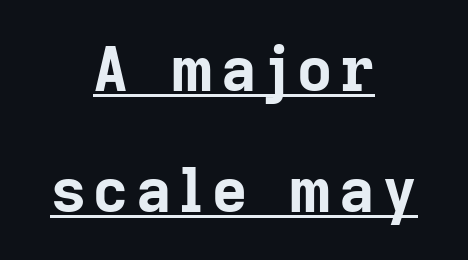
Q: Is the text bold? A: Yes.
Q: Is the text italic (slanted)? A: No, it is upright.
Q: Is the typeface a serif or a sans-serif typeface? A: Sans-serif.
Q: Is the text underlined? A: Yes.
Q: How is the paragraph aligned? A: Centered.
Q: Is the spacing between lines tight, normal or loose? A: Loose.
Q: Width (condensed, normal, or wide)? A: Normal.
Q: Stroke contrast? A: Low.
Q: x-height? A: Medium.
Q: Monospaced? A: No.
